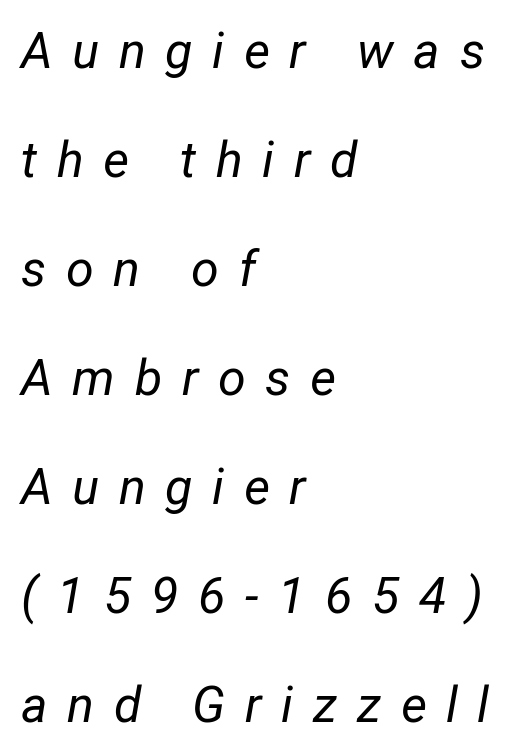
Q: Is the text bold? A: No.
Q: Is the text italic (slanted)? A: Yes, it leans right by about 12 degrees.
Q: Is the text underlined? A: No.
Q: How is the paragraph aligned? A: Left-aligned.
Q: Is the spacing between letters normal or unusually wide? A: Unusually wide.
Q: Is the spacing between lines tight, normal or loose? A: Loose.
Q: Width (condensed, normal, or wide)? A: Normal.
Q: Stroke contrast? A: Low.
Q: x-height? A: Medium.
Q: Monospaced? A: No.
